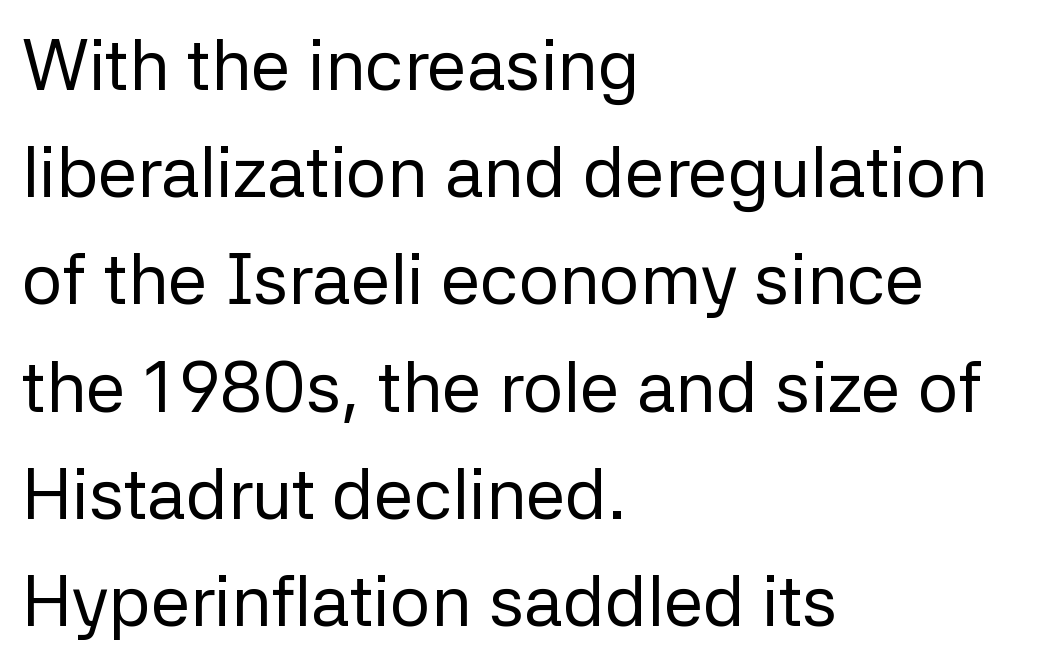
Check the space under the baseline: it is left empty. A typesetter would call this proportional, since set widths differ per character. The font is comparable to plain body text, perhaps lighter. The leading is moderate, giving the passage an even texture. The letters stand upright; this is a roman face. All the whitespace from short lines collects on the right.
